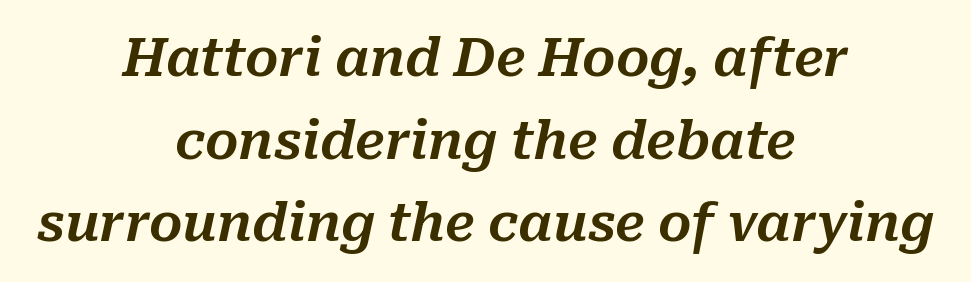
Spacing between characters is what you'd get straight out of the box. Leading: standard. Spacing verdict: proportional, widths tailored to each character. Honestly, there is no underline to notice here at all. The text block is weighted toward neither margin, spreading evenly from the middle.
